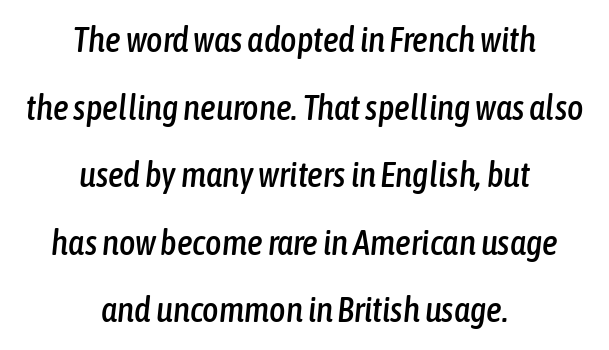
Q: Is the text italic (slanted)? A: Yes, it leans right by about 6 degrees.
Q: Is the text underlined? A: No.
Q: How is the paragraph aligned? A: Centered.
Q: Is the spacing between letters normal or unusually wide? A: Normal.
Q: Is the spacing between lines tight, normal or loose? A: Loose.
Q: Width (condensed, normal, or wide)? A: Condensed.
Q: Stroke contrast? A: Low.
Q: x-height? A: Medium.
Q: Monospaced? A: No.
